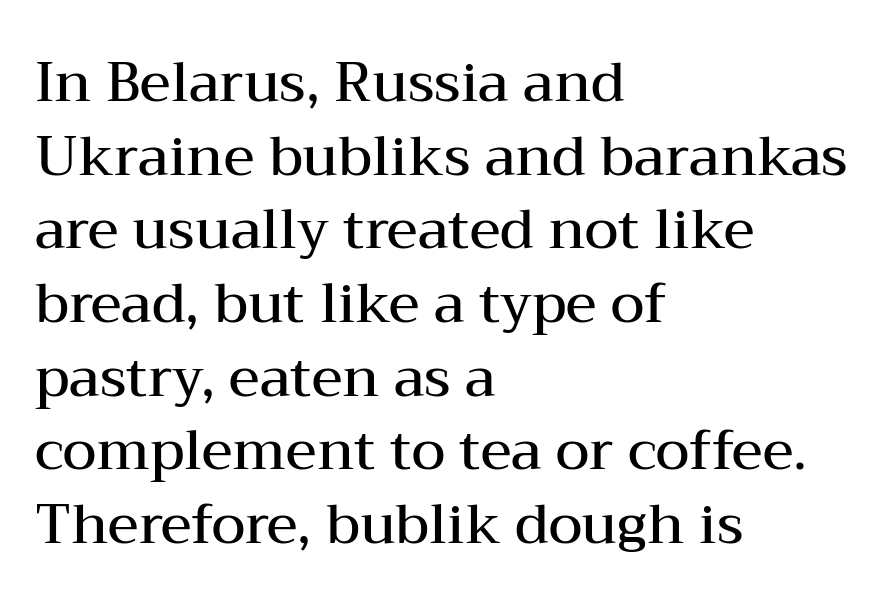
The image shows 55 px semibold, wide serif type, upright; set left-aligned, normal line spacing (1.34x), normal letter spacing, not underlined; medium stroke contrast and a medium x-height.
